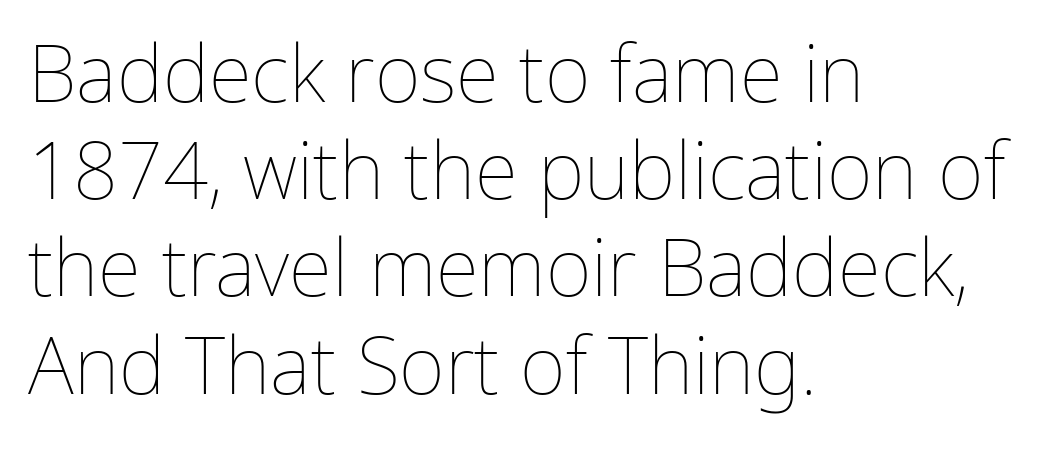
{"italic": "no", "bold": "no", "weight": "thin", "width": "normal", "stroke_contrast": "low", "x_height": "medium", "monospaced": "no", "underline": "no", "align": "left", "line_spacing_ratio": 1.23, "letter_spacing": "normal", "letter_spacing_em": 0.0, "glyph_px": 79}
